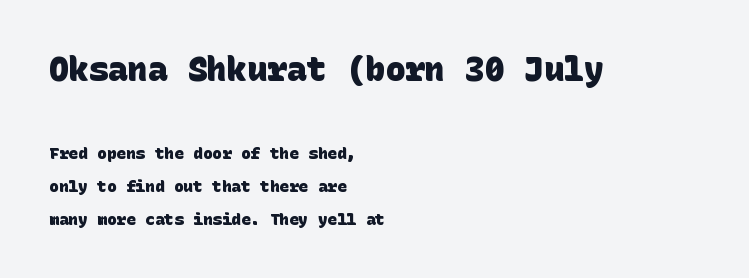
The image shows 33 px heavy sans-serif type; set left-aligned, loose line spacing (2.05x), normal letter spacing, not underlined; the first (top) block is 2.06x larger; low stroke contrast and a large x-height.
